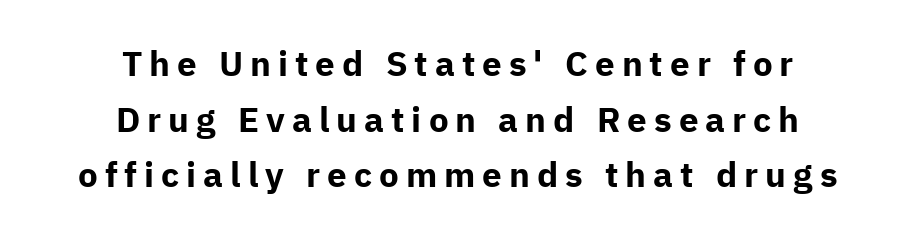
Q: Is the text bold? A: Yes.
Q: Is the text italic (slanted)? A: No, it is upright.
Q: Is the typeface a serif or a sans-serif typeface? A: Sans-serif.
Q: Is the text underlined? A: No.
Q: How is the paragraph aligned? A: Centered.
Q: Is the spacing between letters normal or unusually wide? A: Unusually wide.
Q: Is the spacing between lines tight, normal or loose? A: Normal.
Q: Width (condensed, normal, or wide)? A: Normal.
Q: Stroke contrast? A: Low.
Q: x-height? A: Medium.
Q: Monospaced? A: No.
